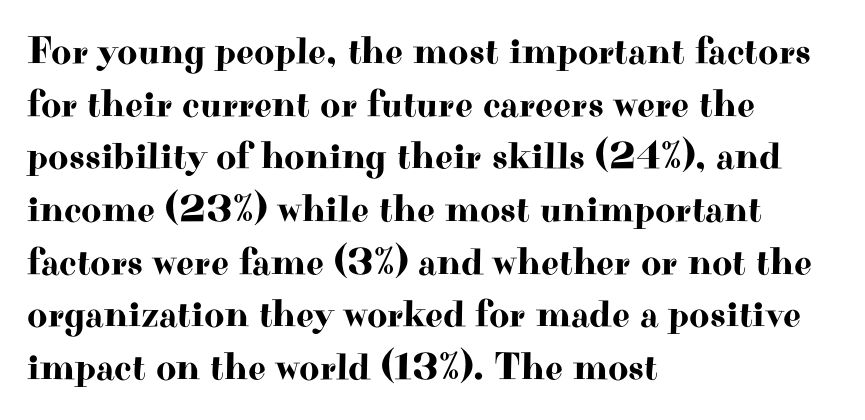
Honestly, the row spacing looks completely unremarkable. If you drew a line through each stem, it would be perfectly vertical. These lines are rendered in a variable-pitch font. The paragraph shown leans on its left margin. Yep, those are serifs on the letters.
